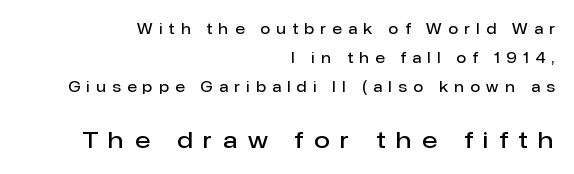
Typesetter's note — lower block bumped up in size, upper block left smaller. The font is running at a semibold setting, under full bold. Typeset ragged left — the right edge is the straight one. There is plenty of visible air inserted between adjacent glyphs. You can tell it's not italic because the verticals are truly vertical.
